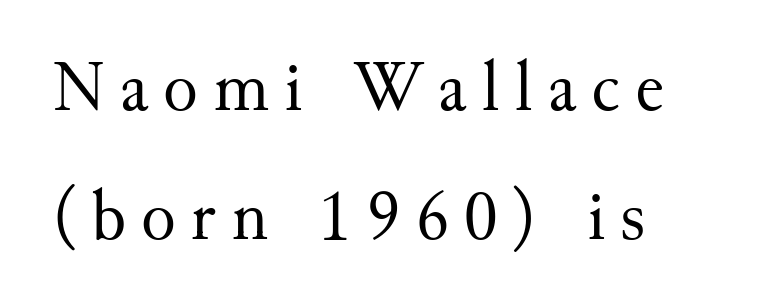
Q: Is the text bold? A: No.
Q: Is the text italic (slanted)? A: No, it is upright.
Q: Is the typeface a serif or a sans-serif typeface? A: Serif.
Q: Is the text underlined? A: No.
Q: Is the spacing between letters normal or unusually wide? A: Unusually wide.
Q: Width (condensed, normal, or wide)? A: Normal.
Q: Stroke contrast? A: Medium.
Q: x-height? A: Small.
Q: Monospaced? A: No.
